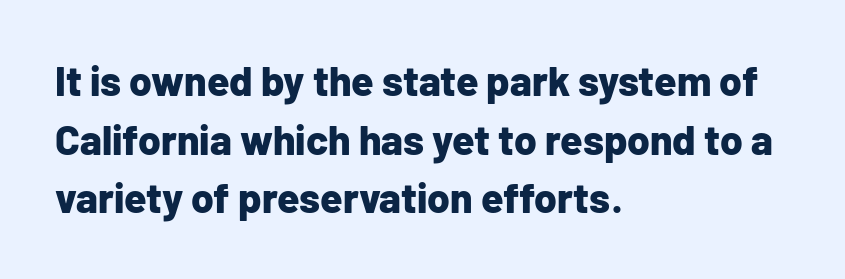
How heavy is the stroke? Heavy — this is a bold. Notice how descenders clear the ascenders below comfortably — that's standard leading. Each letter keeps its own natural width here, so spacing adapts to shape. Short and long lines alike share a common starting point at left.
